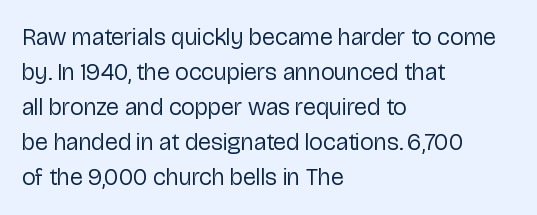
{"italic": "no", "bold": "no", "underline": "no", "align": "left", "line_spacing": "normal", "line_spacing_ratio": 1.46, "letter_spacing": "normal", "letter_spacing_em": 0.0, "glyph_px": 24}
